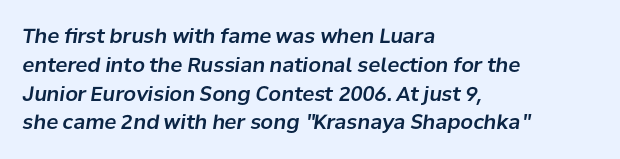
The image shows 20 px text type, italic (leaning right); set left-aligned, normal line spacing (1.44x), normal letter spacing, not underlined.
